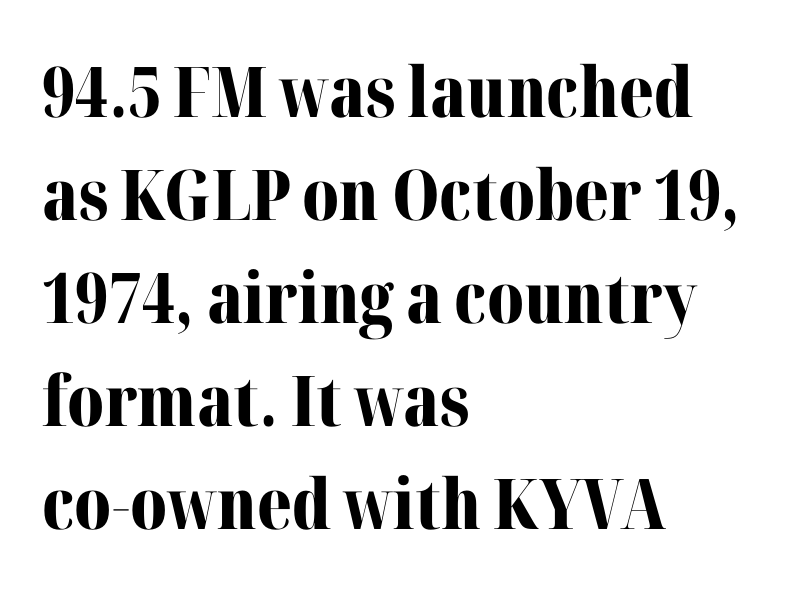
Q: Is the text bold? A: Yes.
Q: Is the text italic (slanted)? A: No, it is upright.
Q: Is the typeface a serif or a sans-serif typeface? A: Serif.
Q: Is the text underlined? A: No.
Q: How is the paragraph aligned? A: Left-aligned.
Q: Is the spacing between letters normal or unusually wide? A: Normal.
Q: Is the spacing between lines tight, normal or loose? A: Normal.
Q: Width (condensed, normal, or wide)? A: Normal.
Q: Stroke contrast? A: Medium.
Q: x-height? A: Medium.
Q: Monospaced? A: No.
